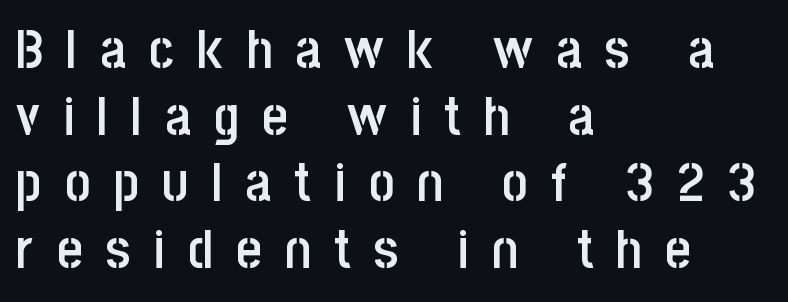
{"serif": "no", "italic": "no", "bold": "semi", "weight": "semibold", "width": "condensed", "stroke_contrast": "low", "x_height": "large", "monospaced": "no", "underline": "no", "align": "left", "line_spacing_ratio": 1.21, "letter_spacing": "wide", "letter_spacing_em": 0.42, "glyph_px": 55}
